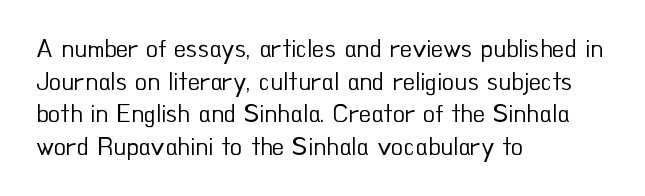
{"italic": "no", "bold": "no", "underline": "no", "align": "left", "line_spacing": "normal", "line_spacing_ratio": 1.31, "letter_spacing": "normal", "letter_spacing_em": 0.0, "glyph_px": 25}
